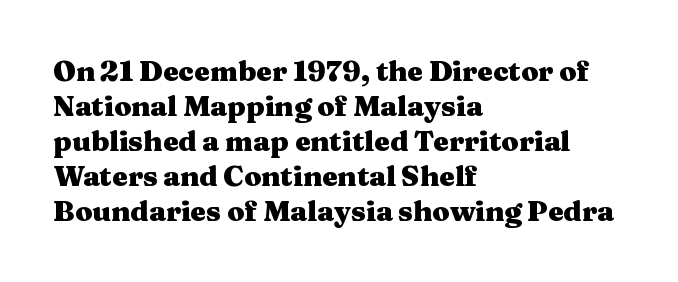
Q: Is the text bold? A: Yes.
Q: Is the text italic (slanted)? A: No, it is upright.
Q: Is the typeface a serif or a sans-serif typeface? A: Serif.
Q: Is the text underlined? A: No.
Q: How is the paragraph aligned? A: Left-aligned.
Q: Is the spacing between letters normal or unusually wide? A: Normal.
Q: Is the spacing between lines tight, normal or loose? A: Normal.
Q: Width (condensed, normal, or wide)? A: Wide.
Q: Stroke contrast? A: Medium.
Q: x-height? A: Medium.
Q: Monospaced? A: No.
